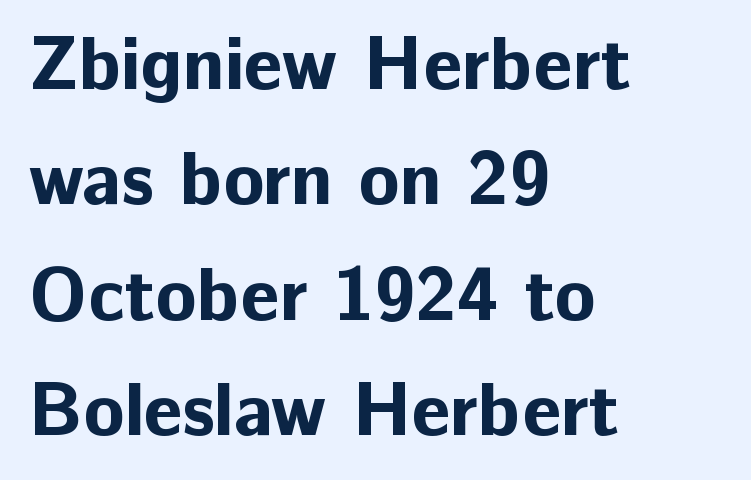
Q: Is the text bold? A: Yes.
Q: Is the text italic (slanted)? A: No, it is upright.
Q: Is the typeface a serif or a sans-serif typeface? A: Sans-serif.
Q: Is the text underlined? A: No.
Q: How is the paragraph aligned? A: Left-aligned.
Q: Is the spacing between letters normal or unusually wide? A: Normal.
Q: Is the spacing between lines tight, normal or loose? A: Normal.
Q: Width (condensed, normal, or wide)? A: Normal.
Q: Stroke contrast? A: Low.
Q: x-height? A: Medium.
Q: Monospaced? A: No.
